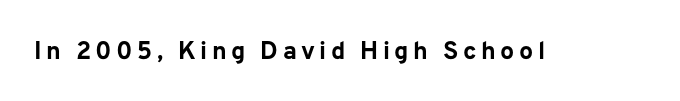
Weight check: bold — yes, fully. Ascenders rise straight up at ninety degrees. The string is rendered with underlining switched off.
